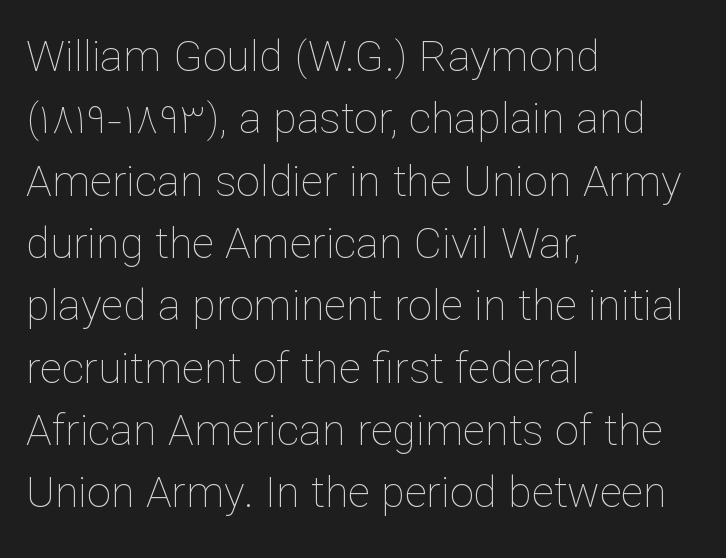
The image shows 43 px thin type, upright; set left-aligned, normal line spacing (1.45x), normal letter spacing, not underlined; low stroke contrast and a medium x-height.
